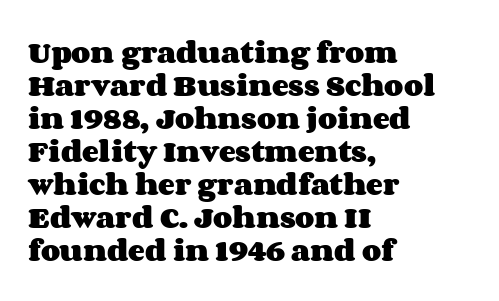
A full-strength bold gives these letters their thick strokes. The gaps between neighbouring characters are ordinary and unremarkable. The lines sit at an ordinary, default distance from one another. Descender tails drop into unmarked territory.
